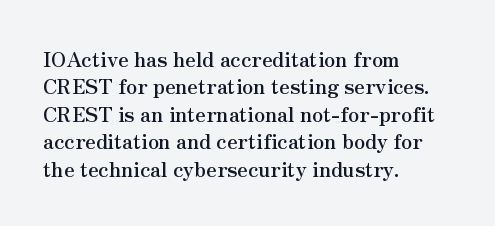
{"italic": "no", "bold": "yes", "underline": "no", "align": "left", "line_spacing": "normal", "line_spacing_ratio": 1.37, "letter_spacing": "normal", "letter_spacing_em": 0.0, "glyph_px": 20}
